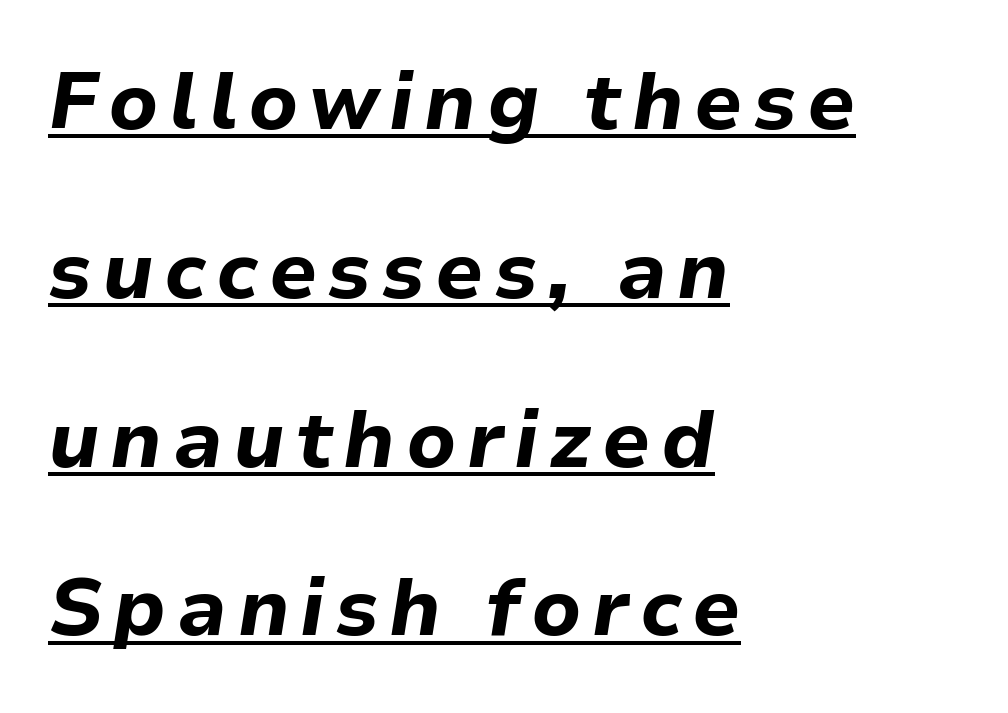
In terms of posture, this sample is oblique. Teacher's note: observe the even left margin — that is flush-left alignment. The passage shown is typed in a proportional face where columns would drift. I'd describe the lettering as bold — thick and assertive. Compared with typical paragraphs, the rows here are farther apart.
